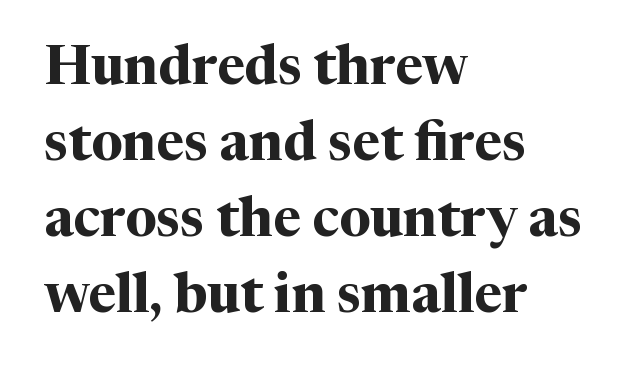
The image shows 54 px bold serif type, upright; set left-aligned, normal line spacing (1.41x), normal letter spacing, not underlined; medium stroke contrast and a medium x-height.
